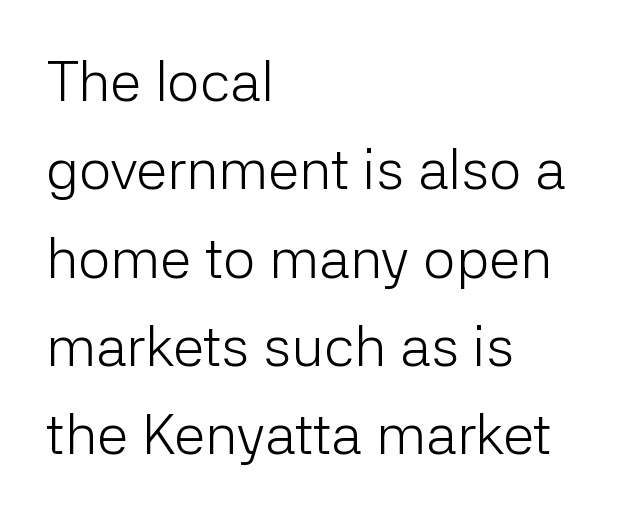
Q: Is the text bold? A: No.
Q: Is the text italic (slanted)? A: No, it is upright.
Q: Is the typeface a serif or a sans-serif typeface? A: Sans-serif.
Q: Is the text underlined? A: No.
Q: How is the paragraph aligned? A: Left-aligned.
Q: Is the spacing between letters normal or unusually wide? A: Normal.
Q: Is the spacing between lines tight, normal or loose? A: Normal.
Q: Width (condensed, normal, or wide)? A: Normal.
Q: Stroke contrast? A: Low.
Q: x-height? A: Medium.
Q: Monospaced? A: No.
